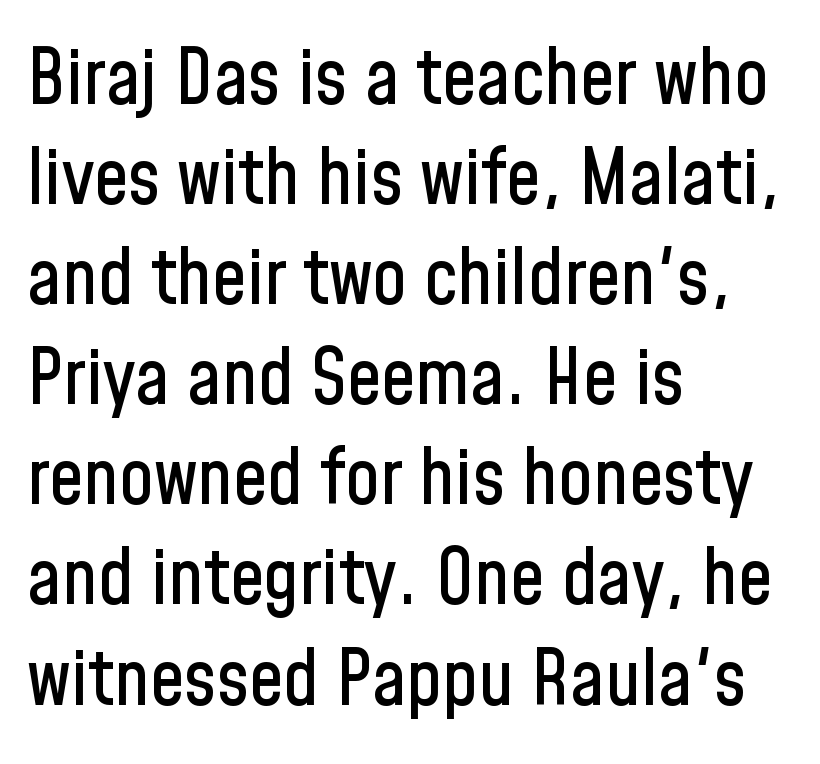
The image shows 77 px condensed sans-serif type, upright; set left-aligned, normal line spacing (1.3x), normal letter spacing, not underlined; low stroke contrast and a medium x-height.
